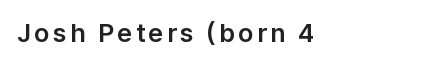
{"italic": "no", "underline": "no", "align": "left", "glyph_px": 26}
